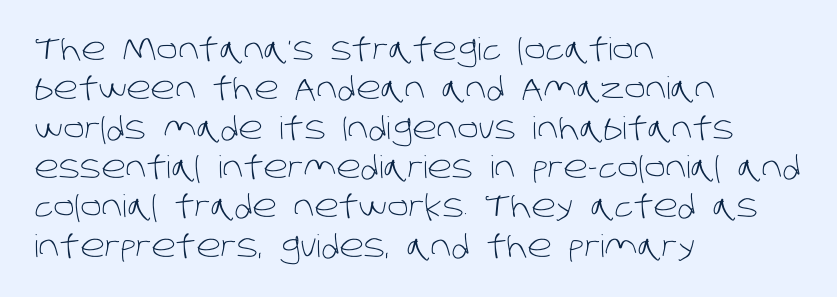
Compared with a typical body face, this is equally light or lighter still. The strip under each line holds only bare page. The text was rendered using a sans face with plain stroke endings. Character widths vary here, with narrow letters taking less room than wide ones.
